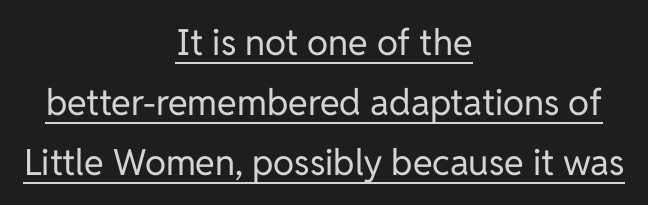
Note the varied advance widths — an 'i' is clearly narrower than an 'm'. The gaps between neighbouring characters are ordinary and unremarkable. Successive baselines arrive at the customary interval. Reading down the block, each line starts at a different indent, mirrored at its end. Stems here are at most as thick as an everyday book face. This is sans-serif lettering, the kind often seen on screens and signage.
